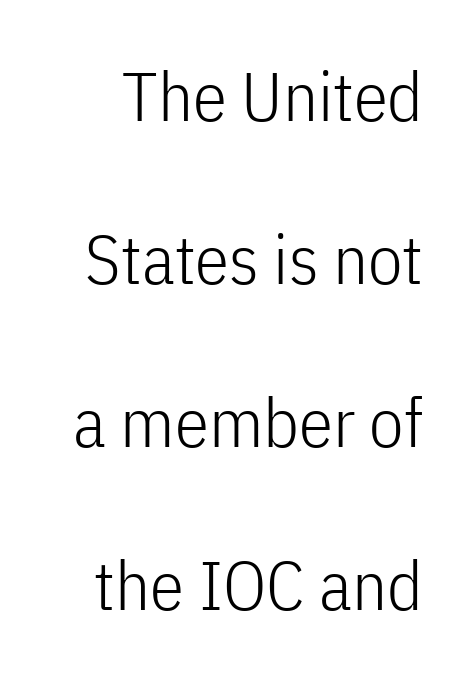
The space beneath each line is pristine and unruled. You could not count columns in this text — the font is proportionally spaced. Rendered with straight, roman letterforms. The letters look calm and open, with moderate or lighter stems. Serif or sans? Sans — the stroke terminals are bare.
